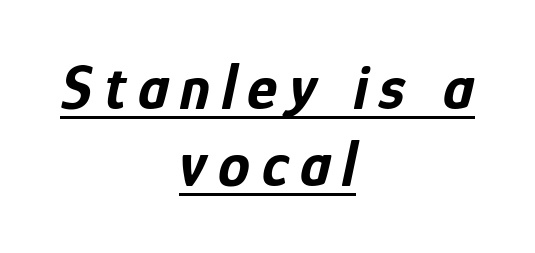
The image shows 64 px bold, condensed type, italic (leaning right); set centered, line spacing 1.21x, underlined; low stroke contrast and a medium x-height.
